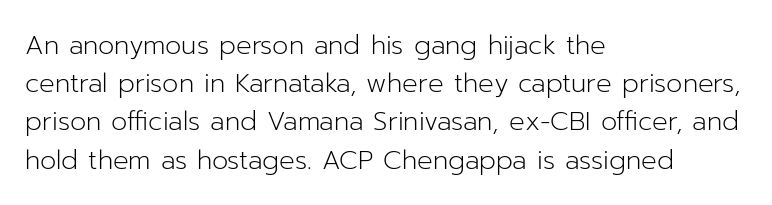
The vertical gap from one line to the next is medium. Quick note: underline off. The characters are drawn with everyday or finer stroke widths. A typesetter would mark this as roman, not italic. Caption: multi-line text, flush left, ragged right.
